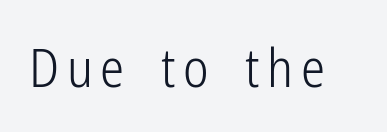
{"serif": "no", "italic": "no", "bold": "no", "weight": "light", "width": "condensed", "stroke_contrast": "low", "x_height": "medium", "monospaced": "no", "underline": "no", "glyph_px": 54}
